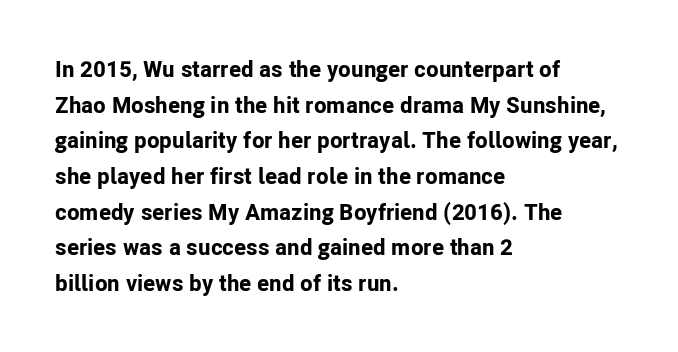
{"italic": "no", "bold": "yes", "underline": "no", "align": "left", "line_spacing": "normal", "line_spacing_ratio": 1.55, "letter_spacing": "normal", "letter_spacing_em": 0.0, "glyph_px": 23}
